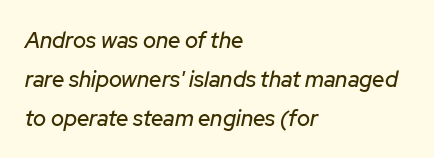
{"italic": "yes", "lean": "right", "slant_degrees": 12, "underline": "no", "align": "left", "line_spacing_ratio": 1.77, "letter_spacing": "normal", "letter_spacing_em": 0.0, "glyph_px": 22}
